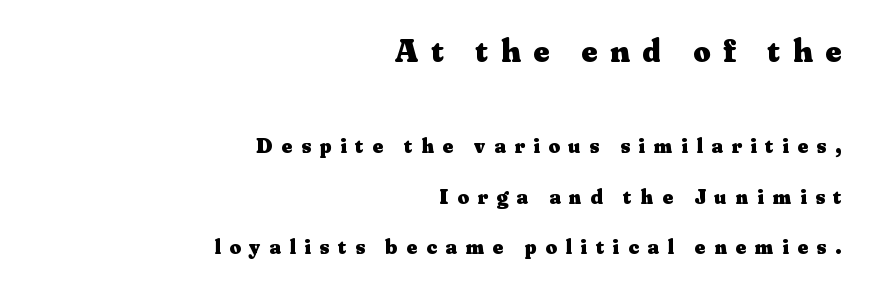
What's the leading like? Stretched, with rows far apart. Small tapered or slab feet sit at the stroke ends, so this counts as serif. The strokes are fattened all the way to bold. Is there any slant? The stems are plumb. Words appear elongated and porous because spacing is wide. Note the varied advance widths — an 'i' is clearly narrower than an 'm'.
